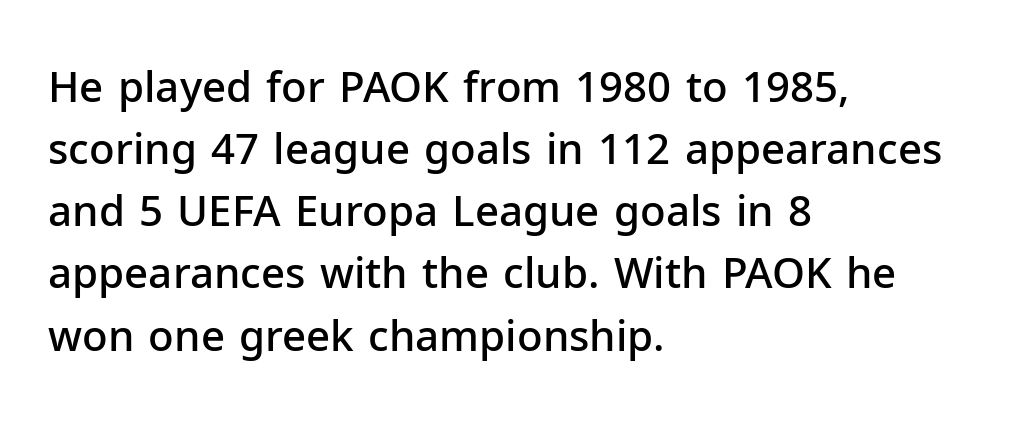
The image shows 42 px semibold sans-serif type, upright; set left-aligned, normal line spacing (1.48x), normal letter spacing, not underlined; low stroke contrast and a medium x-height.
